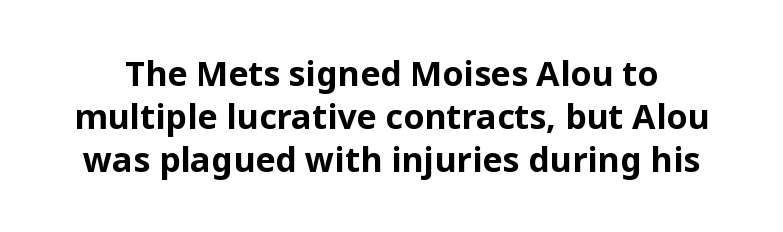
The image shows 34 px bold sans-serif type, upright; set normal line spacing (1.27x), normal letter spacing, not underlined; low stroke contrast and a medium x-height.
